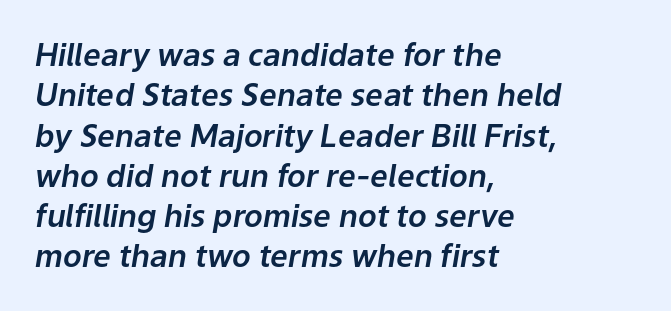
The image shows 31 px text type, italic (leaning right); set left-aligned, normal line spacing (1.3x), normal letter spacing, not underlined; low stroke contrast and a medium x-height.
